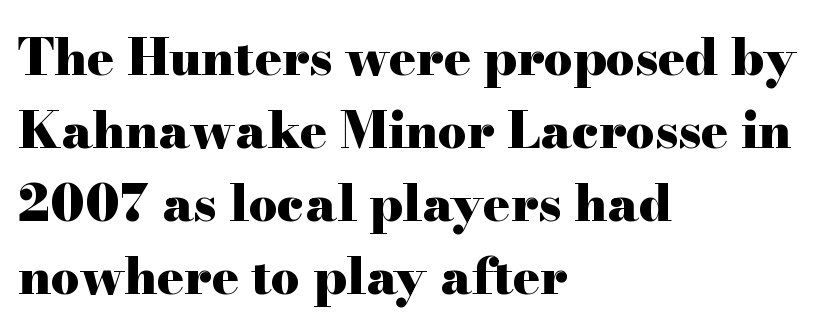
Q: Is the text bold? A: Yes.
Q: Is the text italic (slanted)? A: No, it is upright.
Q: Is the typeface a serif or a sans-serif typeface? A: Serif.
Q: Is the text underlined? A: No.
Q: How is the paragraph aligned? A: Left-aligned.
Q: Is the spacing between letters normal or unusually wide? A: Normal.
Q: Is the spacing between lines tight, normal or loose? A: Normal.
Q: Width (condensed, normal, or wide)? A: Wide.
Q: Stroke contrast? A: High.
Q: x-height? A: Small.
Q: Monospaced? A: No.
